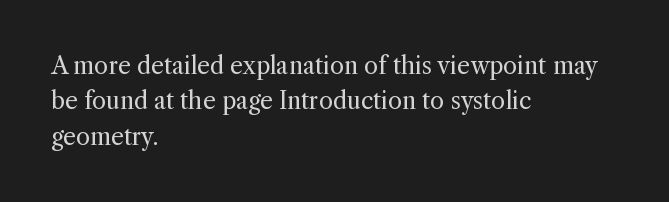
The image shows 23 px text type, upright; set left-aligned, normal line spacing (1.54x), normal letter spacing, not underlined.
